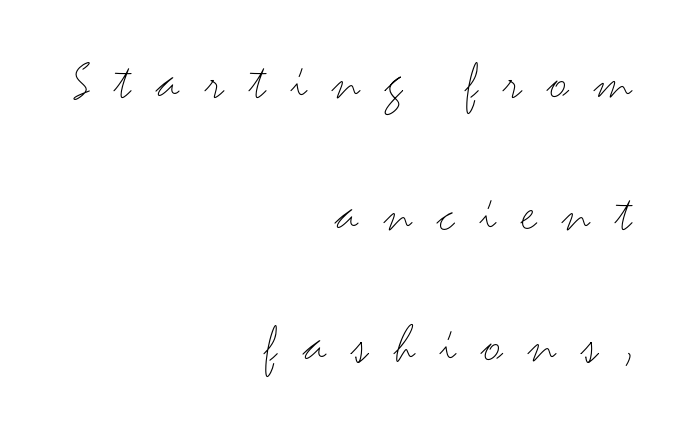
The image shows 56 px light, wide sans-serif type; set right-aligned, loose line spacing (2.35x), unusually wide letter spacing (+0.45 em), not underlined; medium stroke contrast and a small x-height.
